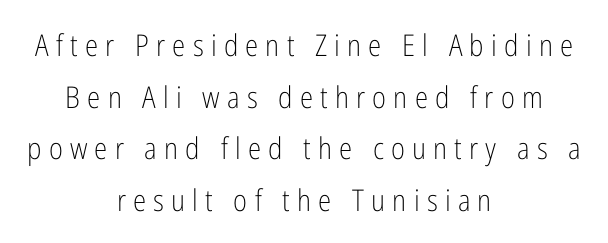
{"serif": "no", "italic": "no", "bold": "no", "weight": "light", "width": "condensed", "stroke_contrast": "low", "x_height": "medium", "monospaced": "no", "underline": "no", "align": "center", "line_spacing_ratio": 1.72, "letter_spacing": "wide", "letter_spacing_em": 0.24, "glyph_px": 30}
